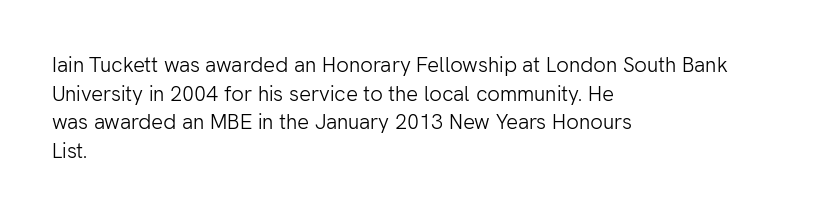
Line beginnings align vertically; line endings do not. Whoever set this chose a conventional vertical rhythm. Stroke mass is kept to a normal reading level or below. Nobody touched the tracking dial on this one.
